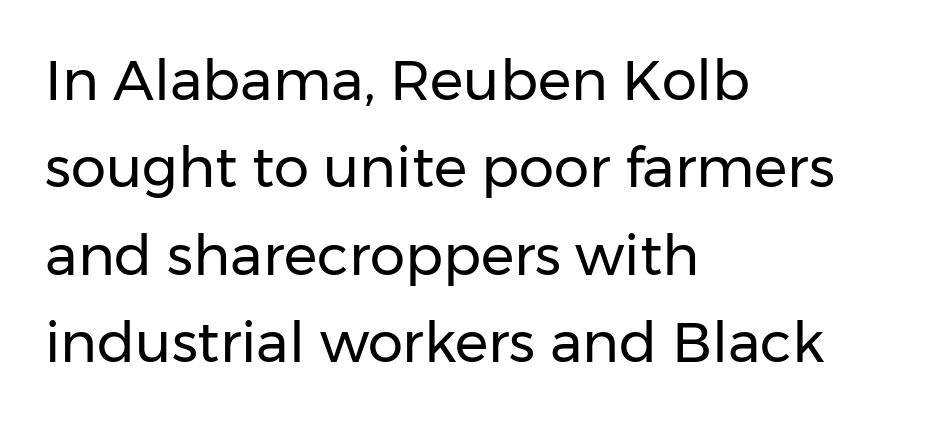
Short and long lines alike share a common starting point at left. The strip under each line holds only bare page. Whoever set this chose a conventional vertical rhythm. Nope, not italic — everything's standing straight.
